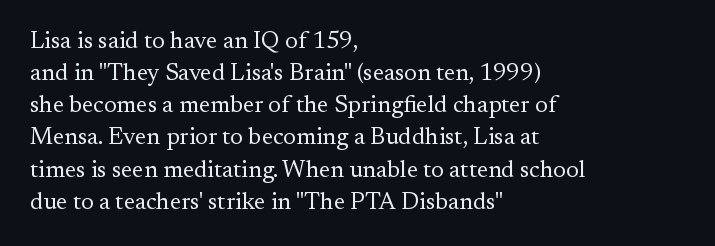
The image shows 24 px text type, upright; set left-aligned, normal line spacing (1.34x), normal letter spacing, not underlined.
